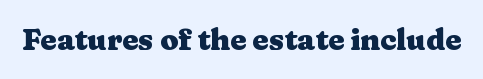
Q: Is the text bold? A: Yes.
Q: Is the text italic (slanted)? A: No, it is upright.
Q: Is the typeface a serif or a sans-serif typeface? A: Serif.
Q: Is the text underlined? A: No.
Q: Is the spacing between letters normal or unusually wide? A: Normal.
Q: Width (condensed, normal, or wide)? A: Wide.
Q: Stroke contrast? A: Medium.
Q: x-height? A: Medium.
Q: Monospaced? A: No.
